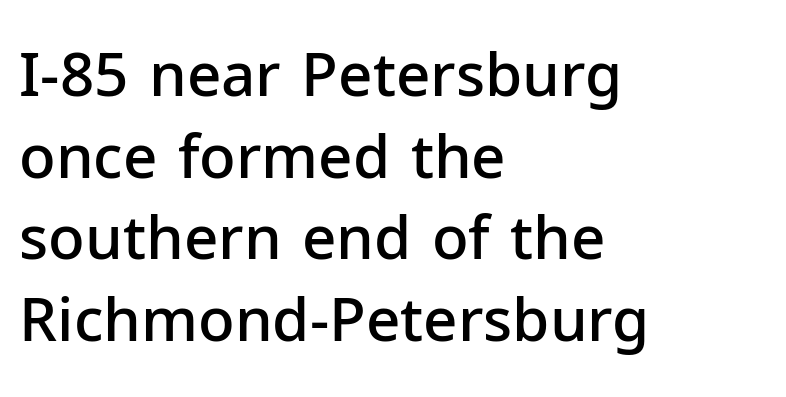
The image shows 60 px semibold sans-serif type, upright; set left-aligned, normal line spacing (1.36x), normal letter spacing, not underlined; low stroke contrast and a medium x-height.
